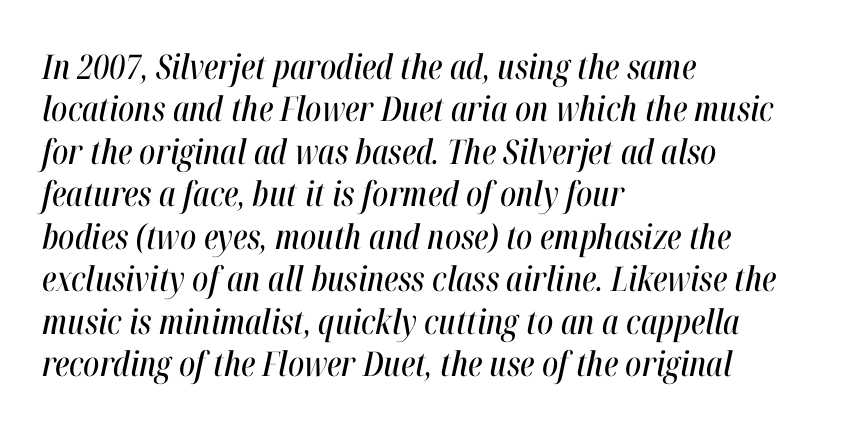
Q: Is the text italic (slanted)? A: Yes, it leans right by about 12 degrees.
Q: Is the text underlined? A: No.
Q: How is the paragraph aligned? A: Left-aligned.
Q: Is the spacing between letters normal or unusually wide? A: Normal.
Q: Is the spacing between lines tight, normal or loose? A: Normal.
Q: Width (condensed, normal, or wide)? A: Condensed.
Q: Stroke contrast? A: High.
Q: x-height? A: Medium.
Q: Monospaced? A: No.
